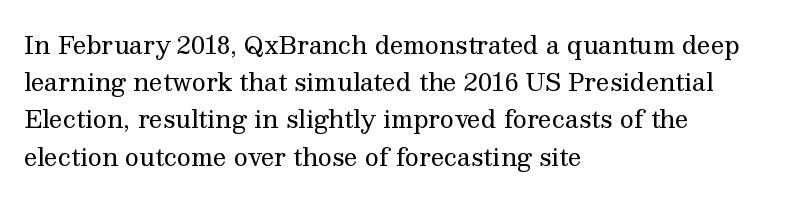
The image shows 24 px text type, upright; set left-aligned, normal line spacing (1.55x), normal letter spacing, not underlined.
